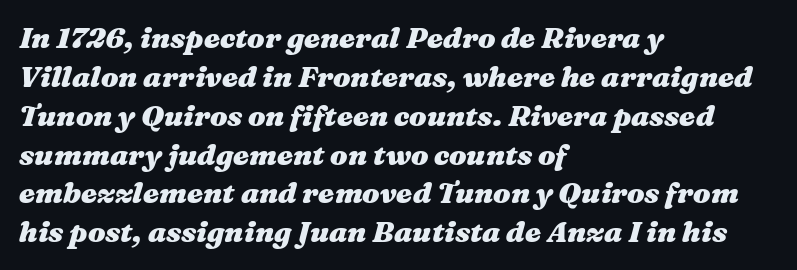
Its strokes are broad and dark, the hallmark of bold type. Would a proofreader flag this as italicized? Yes. A bare baseline throughout the passage. Note the varied advance widths — an 'i' is clearly narrower than an 'm'.
